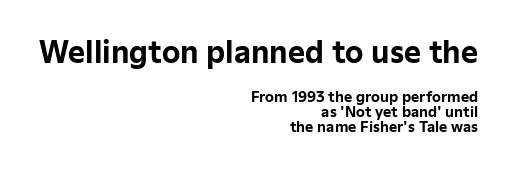
The image shows 29 px bold sans-serif type, upright; set right-aligned, tight line spacing (1.06x), normal letter spacing, not underlined; the first (top) block is 2.07x larger; low stroke contrast and a medium x-height.
